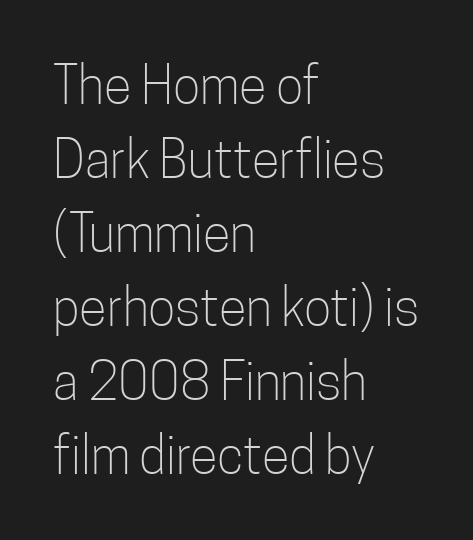
The image shows 51 px light, condensed sans-serif type, upright; set left-aligned, normal line spacing (1.45x), normal letter spacing, not underlined; low stroke contrast and a medium x-height.
